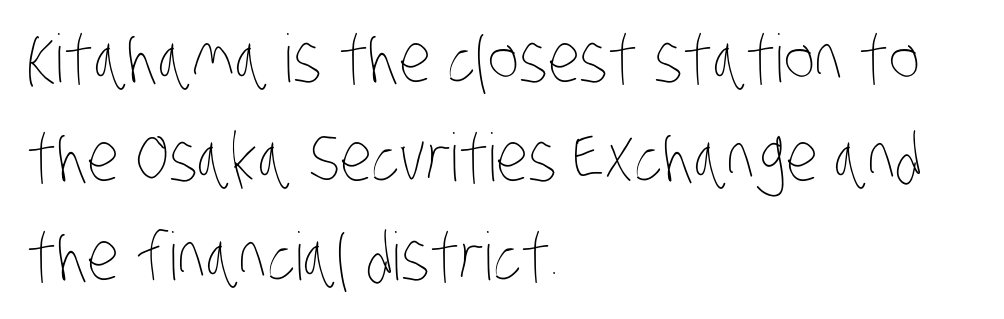
Q: Is the text bold? A: No.
Q: Is the text underlined? A: No.
Q: How is the paragraph aligned? A: Left-aligned.
Q: Is the spacing between letters normal or unusually wide? A: Normal.
Q: Is the spacing between lines tight, normal or loose? A: Normal.
Q: Width (condensed, normal, or wide)? A: Condensed.
Q: Stroke contrast? A: Low.
Q: x-height? A: Large.
Q: Monospaced? A: No.
